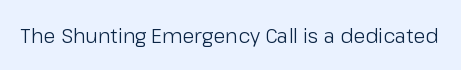
{"italic": "no", "bold": "no", "underline": "no", "letter_spacing": "normal", "letter_spacing_em": 0.0, "glyph_px": 20}
